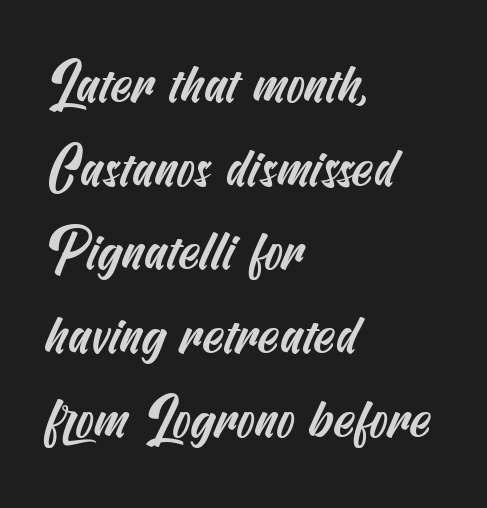
The block of text has a typical density, with ordinary space between rows. Does extra space separate the letters? No, they use regular spacing. The setting favours the left margin, as ordinary paragraphs usually do. Check the space under the baseline: it is left empty. Stroke terminals: plain, sans-serif.
